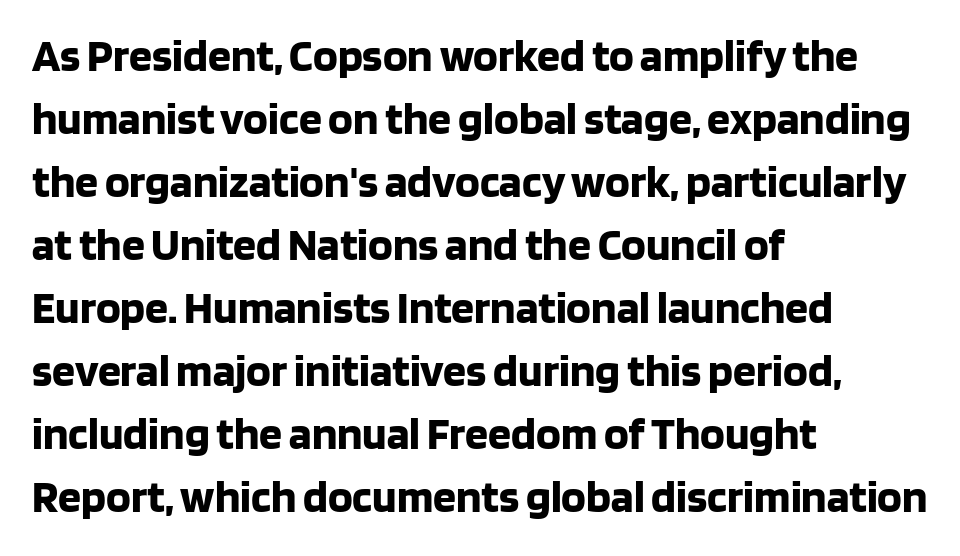
The image shows 46 px bold sans-serif type, upright; set left-aligned, normal line spacing (1.37x), normal letter spacing, not underlined; low stroke contrast and a large x-height.
